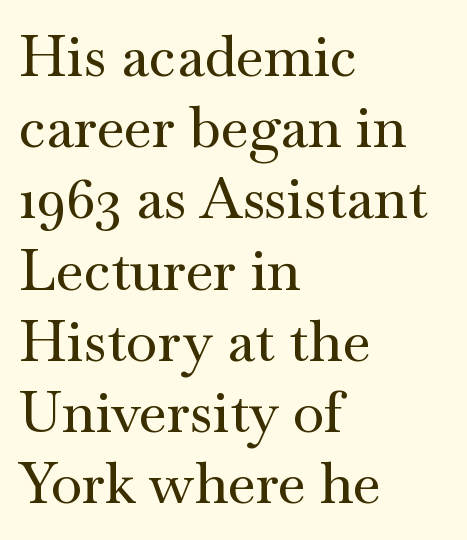
Q: Is the text italic (slanted)? A: No, it is upright.
Q: Is the typeface a serif or a sans-serif typeface? A: Serif.
Q: Is the text underlined? A: No.
Q: How is the paragraph aligned? A: Left-aligned.
Q: Is the spacing between letters normal or unusually wide? A: Normal.
Q: Is the spacing between lines tight, normal or loose? A: Normal.
Q: Width (condensed, normal, or wide)? A: Wide.
Q: Stroke contrast? A: Medium.
Q: x-height? A: Small.
Q: Monospaced? A: No.
